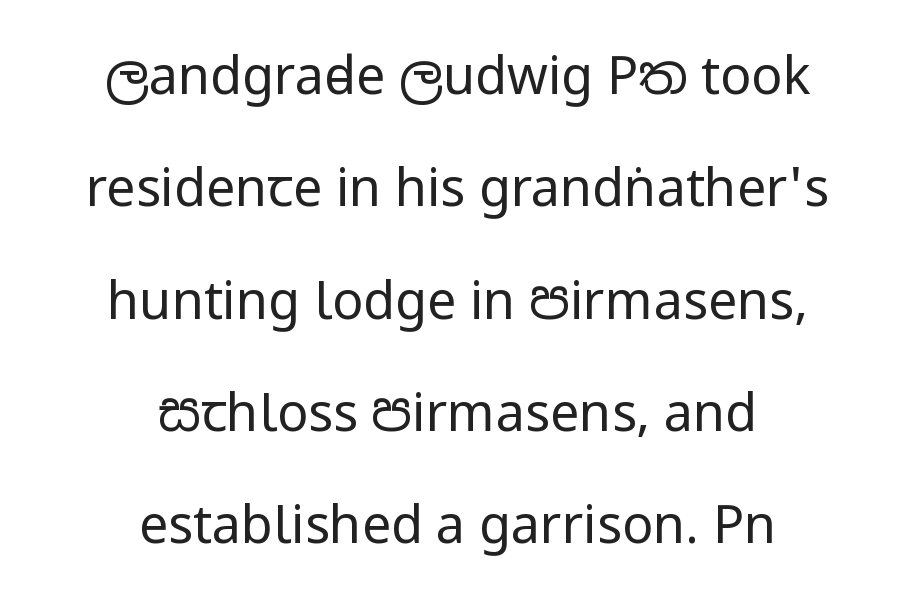
Q: Is the text bold? A: No.
Q: Is the text italic (slanted)? A: No, it is upright.
Q: Is the typeface a serif or a sans-serif typeface? A: Sans-serif.
Q: Is the text underlined? A: No.
Q: How is the paragraph aligned? A: Centered.
Q: Is the spacing between letters normal or unusually wide? A: Normal.
Q: Is the spacing between lines tight, normal or loose? A: Loose.
Q: Width (condensed, normal, or wide)? A: Condensed.
Q: Stroke contrast? A: Low.
Q: x-height? A: Large.
Q: Monospaced? A: No.
